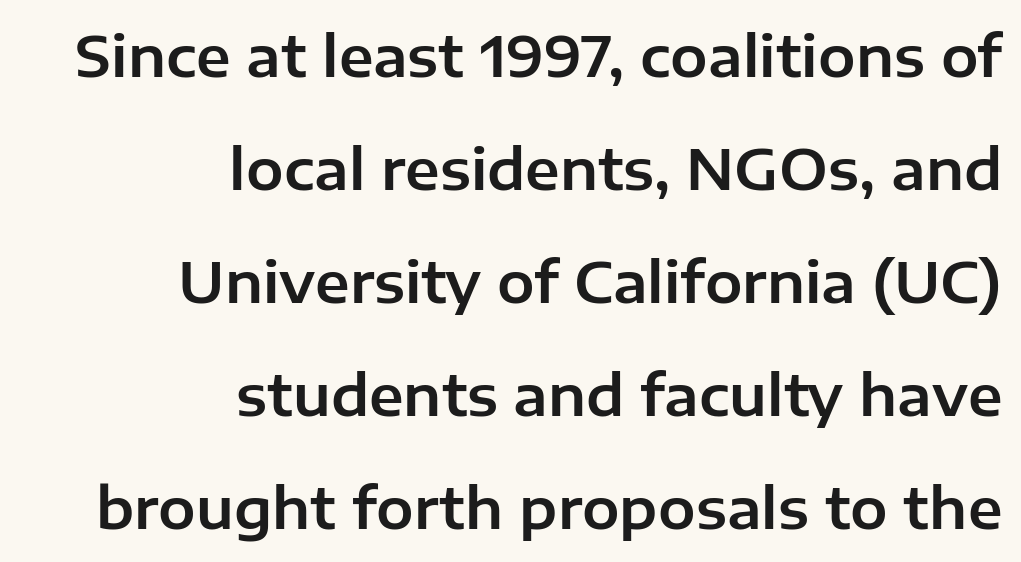
These lines stand farther apart than default settings would place them. Caption: standard tracking, unaltered. This is the regular roman posture of the typeface. Is this a fixed-width face? No — the glyphs have proportional, varying widths.
